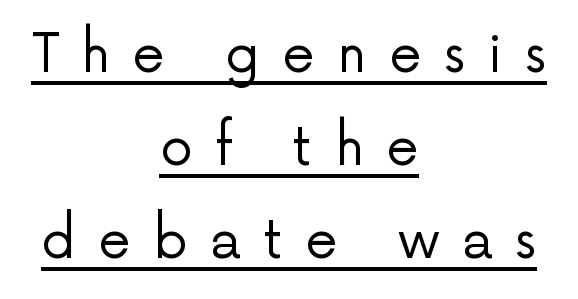
The image shows 52 px regular-weight sans-serif type, upright; set centered, line spacing 1.79x, unusually wide letter spacing (+0.43 em), underlined; low stroke contrast and a medium x-height.
